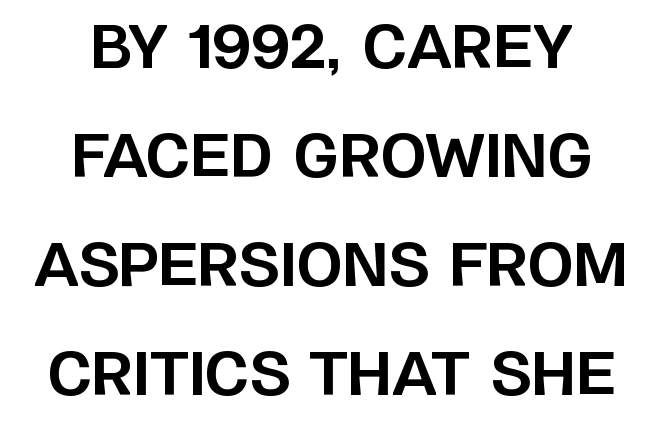
{"serif": "no", "italic": "no", "bold": "yes", "weight": "bold", "width": "normal", "stroke_contrast": "low", "x_height": "large", "monospaced": "no", "underline": "no", "align": "center", "line_spacing_ratio": 1.85, "letter_spacing": "normal", "letter_spacing_em": 0.0, "glyph_px": 59}
